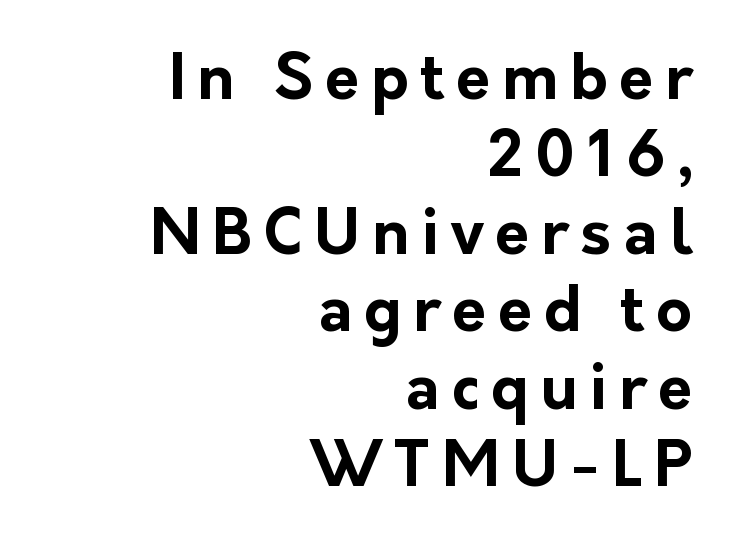
Do the characters align in a grid? No, the font is proportional. The strokes are fattened all the way to bold. Italic? Not at all — the glyphs are vertical. Line ends are locked; line starts wander. Horizontal bands of white between lines are of average thickness.
